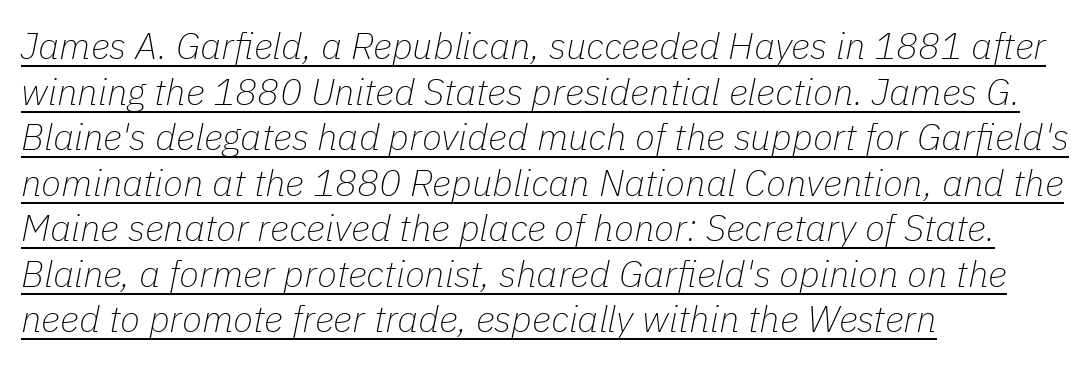
Each line of the rendering has a horizontal stroke beneath the glyphs. Summary of weight: not heavy and not bold. Reading down the block, your eye returns to a fixed left position each line. Designer's note — italics engaged. Spacing verdict: proportional, widths tailored to each character.
